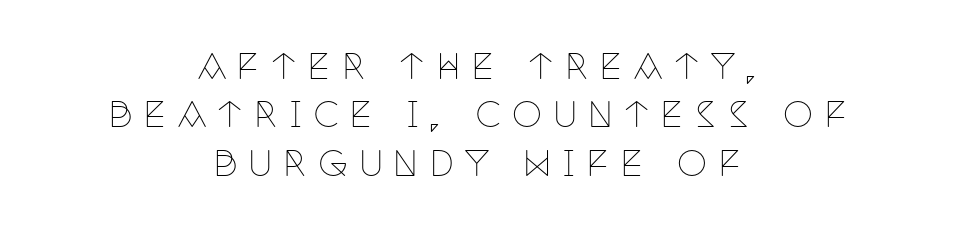
{"serif": "yes", "italic": "no", "bold": "no", "weight": "thin", "width": "condensed", "stroke_contrast": "low", "x_height": "large", "monospaced": "no", "underline": "no", "align": "center", "line_spacing": "normal", "line_spacing_ratio": 1.42, "letter_spacing": "wide", "letter_spacing_em": 0.33, "glyph_px": 34}
